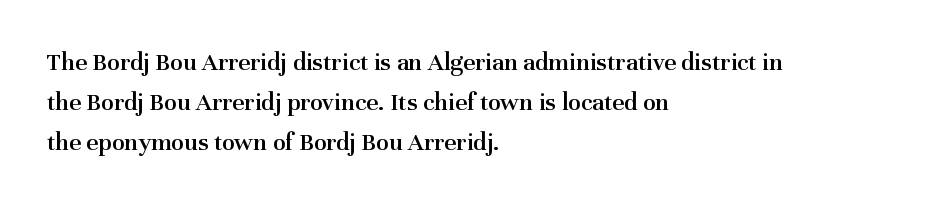
{"italic": "no", "bold": "semi", "underline": "no", "align": "left", "line_spacing": "normal", "line_spacing_ratio": 1.53, "letter_spacing": "normal", "letter_spacing_em": 0.0, "glyph_px": 26}
